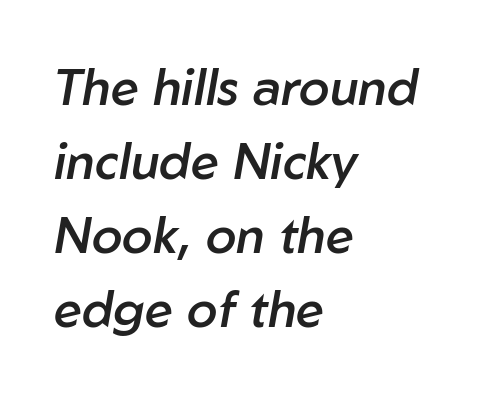
{"italic": "yes", "lean": "right", "slant_degrees": 10, "bold": "semi", "weight": "semibold", "width": "normal", "stroke_contrast": "low", "x_height": "medium", "monospaced": "no", "underline": "no", "align": "left", "line_spacing": "normal", "line_spacing_ratio": 1.48, "letter_spacing": "normal", "letter_spacing_em": 0.0, "glyph_px": 50}
